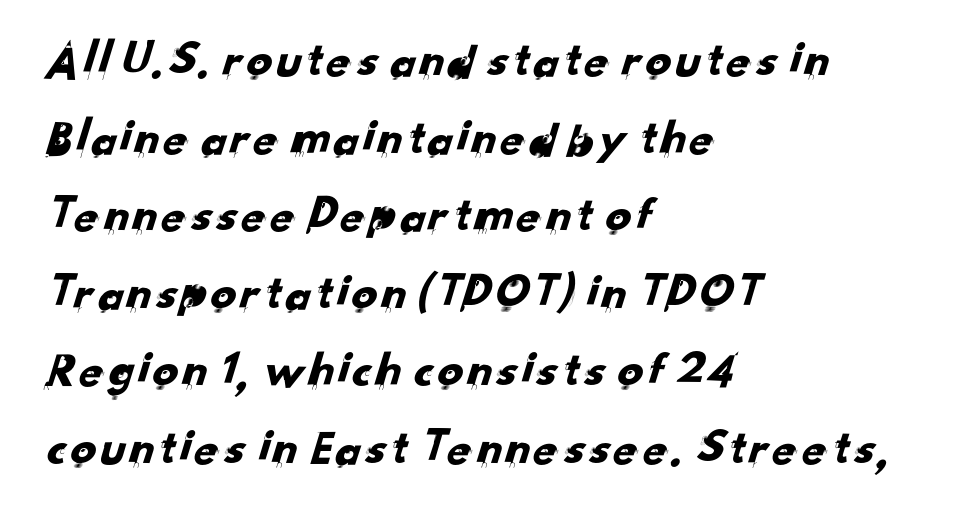
Q: Is the typeface a serif or a sans-serif typeface? A: Sans-serif.
Q: Is the text underlined? A: No.
Q: How is the paragraph aligned? A: Left-aligned.
Q: Is the spacing between letters normal or unusually wide? A: Normal.
Q: Is the spacing between lines tight, normal or loose? A: Normal.
Q: Width (condensed, normal, or wide)? A: Normal.
Q: Stroke contrast? A: Low.
Q: x-height? A: Small.
Q: Monospaced? A: No.
